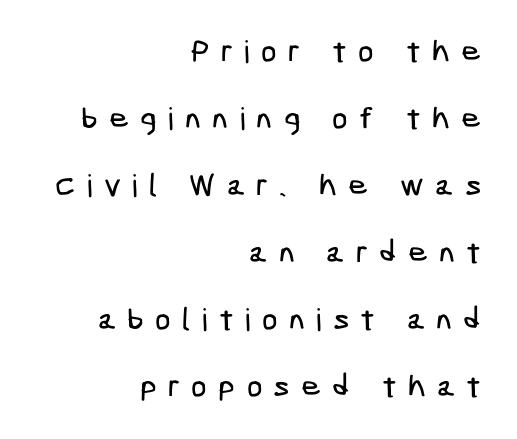
{"serif": "no", "width": "condensed", "stroke_contrast": "low", "x_height": "medium", "underline": "no", "align": "right", "line_spacing": "loose", "line_spacing_ratio": 2.16, "letter_spacing": "wide", "letter_spacing_em": 0.36, "glyph_px": 31}
